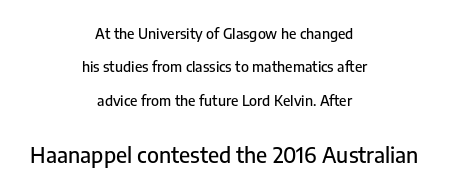
Between one letter and the next there's only the usual sliver of space. When letters stand straight like this, we call the style roman or upright. Nobody drew a line under any word here. One glance says open: line gaps are wider than usual. Type size steps up from the first block to the second.
